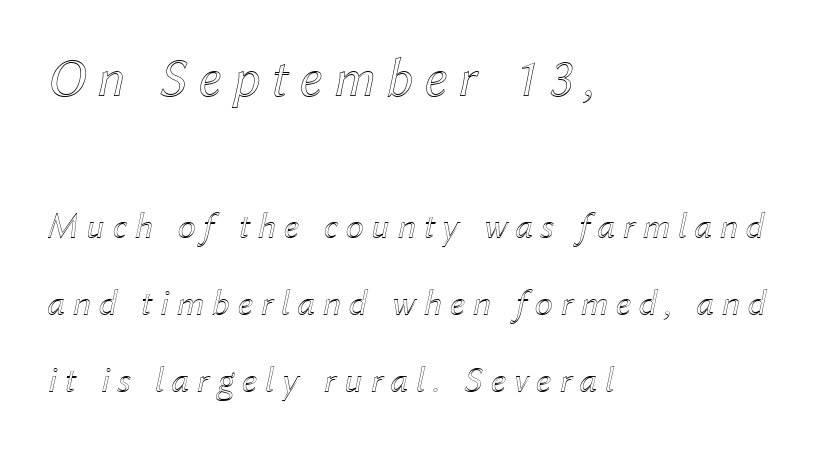
{"italic": "yes", "lean": "right", "slant_degrees": 12, "width": "normal", "x_height": "medium", "monospaced": "no", "underline": "no", "align": "left", "line_spacing": "loose", "line_spacing_ratio": 2.08, "letter_spacing": "wide", "letter_spacing_em": 0.2, "larger_block": "first", "size_ratio": 1.49, "glyph_px": 55}
